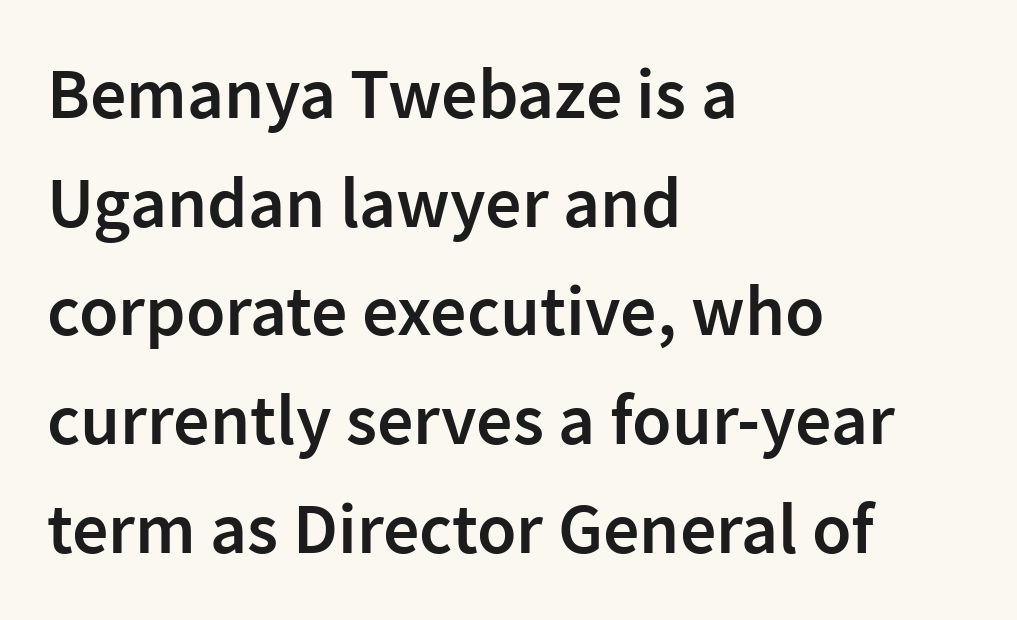
{"serif": "no", "italic": "no", "bold": "semi", "weight": "semibold", "width": "normal", "stroke_contrast": "low", "x_height": "medium", "monospaced": "no", "underline": "no", "align": "left", "line_spacing": "normal", "line_spacing_ratio": 1.51, "letter_spacing": "normal", "letter_spacing_em": 0.0, "glyph_px": 72}
